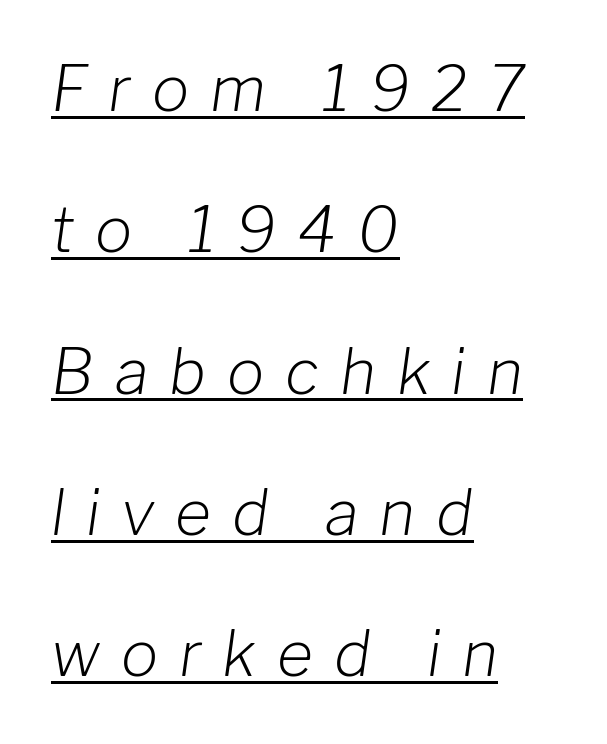
Q: Is the text bold? A: No.
Q: Is the text italic (slanted)? A: Yes, it leans right by about 8 degrees.
Q: Is the text underlined? A: Yes.
Q: How is the paragraph aligned? A: Left-aligned.
Q: Is the spacing between letters normal or unusually wide? A: Unusually wide.
Q: Is the spacing between lines tight, normal or loose? A: Loose.
Q: Width (condensed, normal, or wide)? A: Normal.
Q: Stroke contrast? A: Low.
Q: x-height? A: Medium.
Q: Monospaced? A: No.
